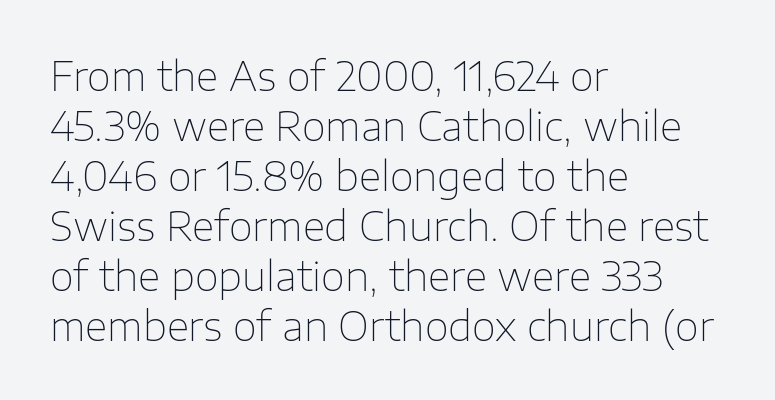
Q: Is the text bold? A: No.
Q: Is the text italic (slanted)? A: No, it is upright.
Q: Is the typeface a serif or a sans-serif typeface? A: Sans-serif.
Q: Is the text underlined? A: No.
Q: How is the paragraph aligned? A: Left-aligned.
Q: Is the spacing between letters normal or unusually wide? A: Normal.
Q: Is the spacing between lines tight, normal or loose? A: Normal.
Q: Width (condensed, normal, or wide)? A: Normal.
Q: Stroke contrast? A: Low.
Q: x-height? A: Medium.
Q: Monospaced? A: No.
